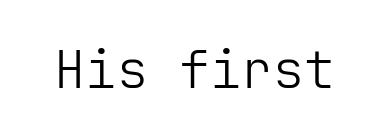
The image shows 52 px light sans-serif type, upright; set normal letter spacing, not underlined; low stroke contrast and a medium x-height.
